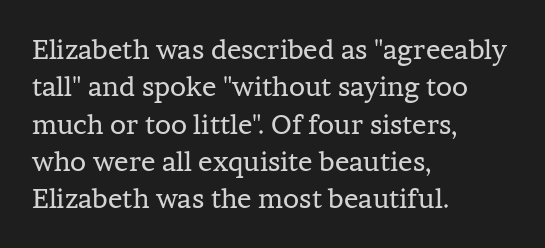
The image shows 27 px text type, upright; set left-aligned, normal line spacing (1.38x), normal letter spacing, not underlined.
